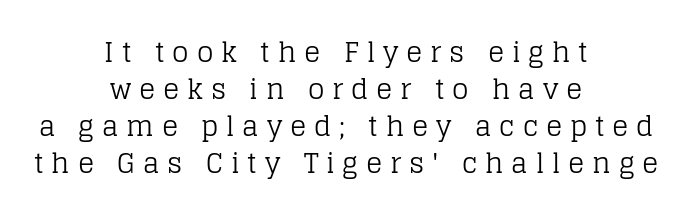
Q: Is the text bold? A: No.
Q: Is the text italic (slanted)? A: No, it is upright.
Q: Is the text underlined? A: No.
Q: How is the paragraph aligned? A: Centered.
Q: Is the spacing between letters normal or unusually wide? A: Unusually wide.
Q: Is the spacing between lines tight, normal or loose? A: Normal.
